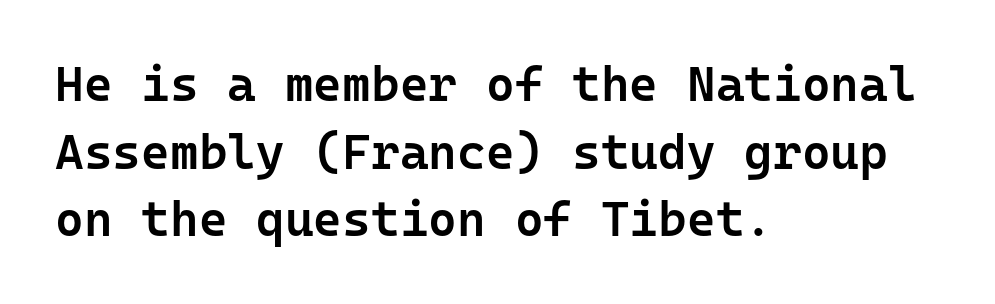
Q: Is the text bold? A: Semi-bold.
Q: Is the text italic (slanted)? A: No, it is upright.
Q: Is the typeface a serif or a sans-serif typeface? A: Sans-serif.
Q: Is the text underlined? A: No.
Q: How is the paragraph aligned? A: Left-aligned.
Q: Is the spacing between letters normal or unusually wide? A: Normal.
Q: Is the spacing between lines tight, normal or loose? A: Normal.
Q: Width (condensed, normal, or wide)? A: Normal.
Q: Stroke contrast? A: Low.
Q: x-height? A: Medium.
Q: Monospaced? A: Yes.
